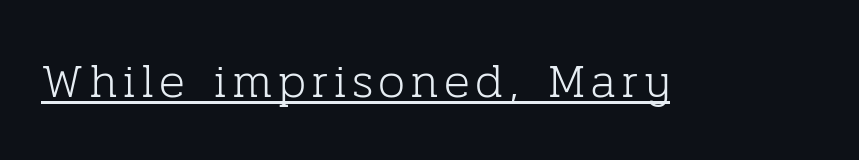
The image shows 48 px light serif type, upright; set underlined; low stroke contrast and a medium x-height.
